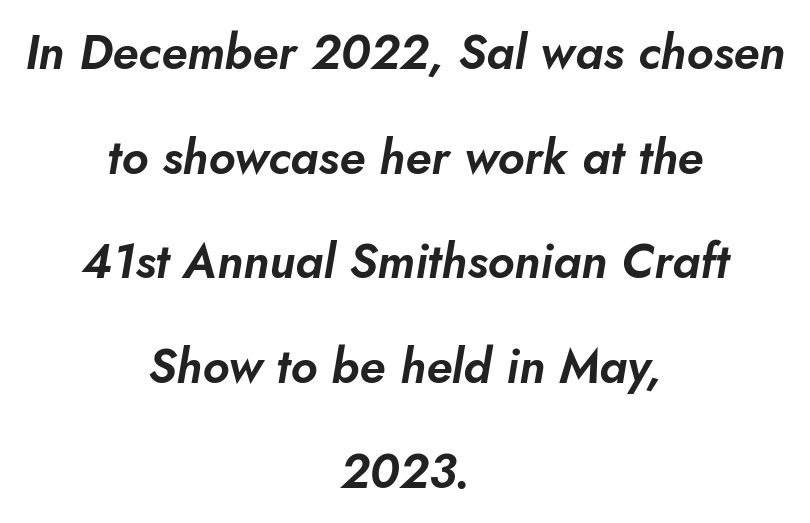
The image shows 48 px text type, italic (leaning right); set centered, loose line spacing (2.18x), normal letter spacing, not underlined; low stroke contrast and a small x-height.
